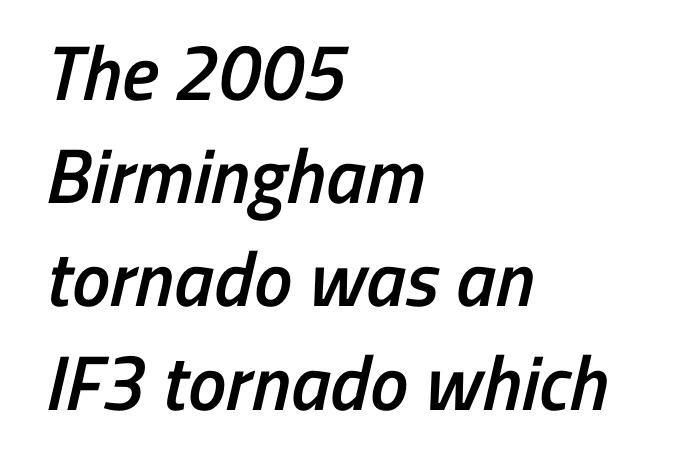
Q: Is the text bold? A: Semi-bold.
Q: Is the typeface a serif or a sans-serif typeface? A: Sans-serif.
Q: Is the text underlined? A: No.
Q: How is the paragraph aligned? A: Left-aligned.
Q: Is the spacing between letters normal or unusually wide? A: Normal.
Q: Is the spacing between lines tight, normal or loose? A: Normal.
Q: Width (condensed, normal, or wide)? A: Condensed.
Q: Stroke contrast? A: Low.
Q: x-height? A: Medium.
Q: Monospaced? A: No.
